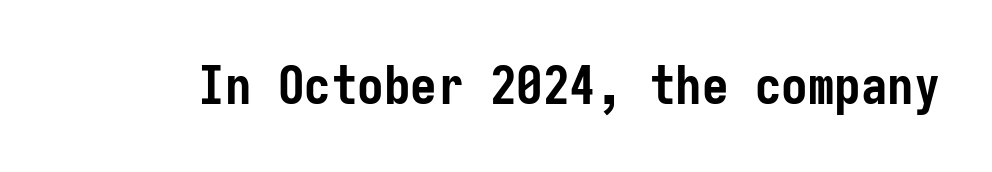
The lettering holds an erect, upright posture throughout. Does the weight exceed regular? Yes, all the way to bold. No extra tracking has been applied to these lines. These lines are rendered in a fixed-pitch font.
